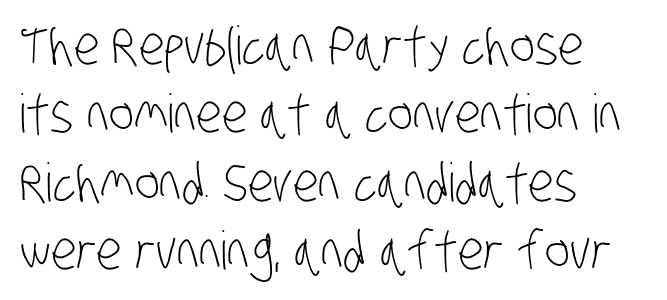
Q: Is the text bold? A: No.
Q: Is the typeface a serif or a sans-serif typeface? A: Sans-serif.
Q: Is the text underlined? A: No.
Q: How is the paragraph aligned? A: Left-aligned.
Q: Is the spacing between letters normal or unusually wide? A: Normal.
Q: Is the spacing between lines tight, normal or loose? A: Normal.
Q: Width (condensed, normal, or wide)? A: Condensed.
Q: Stroke contrast? A: Low.
Q: x-height? A: Large.
Q: Monospaced? A: No.
